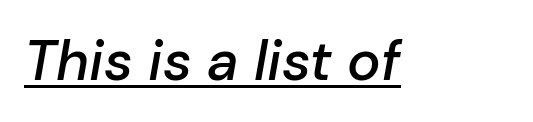
The image shows 56 px semibold type, italic (leaning right); set normal letter spacing, underlined; low stroke contrast and a medium x-height.
